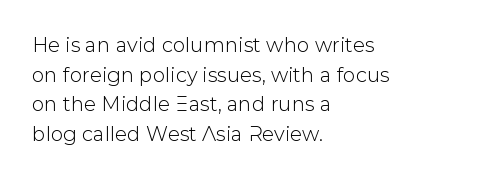
The words here are not underlined. Compared with typical paragraphs, the rows here are spaced about the same. Leftover space on each line is placed entirely after the last word. Students, note that the glyphs here touch the page at normal intervals. Italic: no, the glyphs are upright roman.
